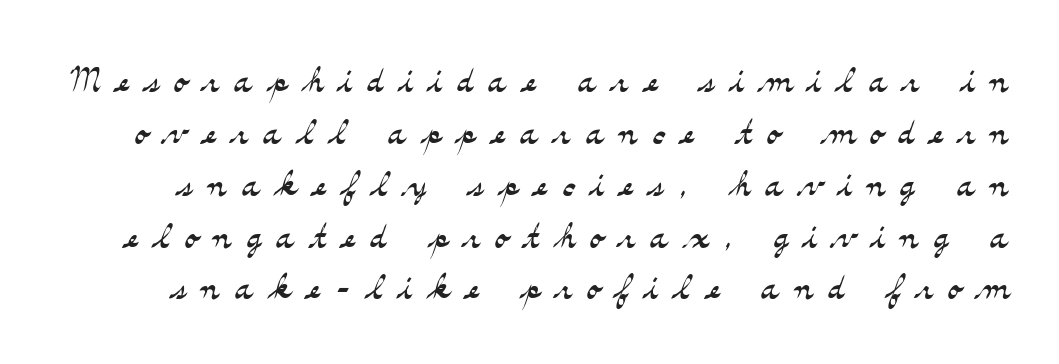
Q: Is the text bold? A: No.
Q: Is the text italic (slanted)? A: Yes.
Q: Is the typeface a serif or a sans-serif typeface? A: Serif.
Q: Is the text underlined? A: No.
Q: Is the spacing between letters normal or unusually wide? A: Unusually wide.
Q: Is the spacing between lines tight, normal or loose? A: Tight.
Q: Width (condensed, normal, or wide)? A: Wide.
Q: Stroke contrast? A: Medium.
Q: x-height? A: Small.
Q: Monospaced? A: No.
